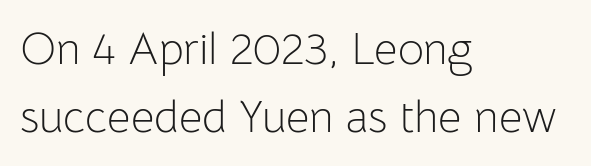
The text was rendered using a sans face with plain stroke endings. Each word holds together tightly as a unit, with standard inter-letter gaps. Each row of text sits above clean, open space. Compared with a typical body face, this is equally light or lighter still. The rows are spaced the way most documents space them.
